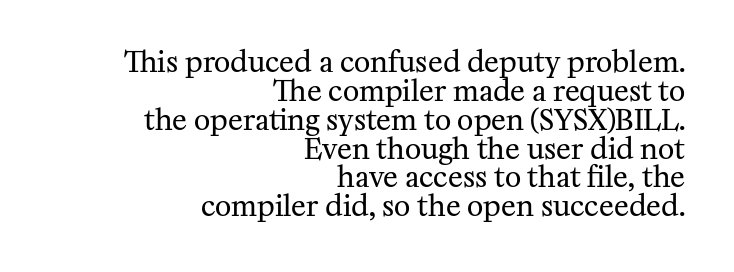
The image shows 28 px regular-weight serif type, upright; set right-aligned, tight line spacing (1.03x), normal letter spacing, not underlined; medium stroke contrast and a medium x-height.
